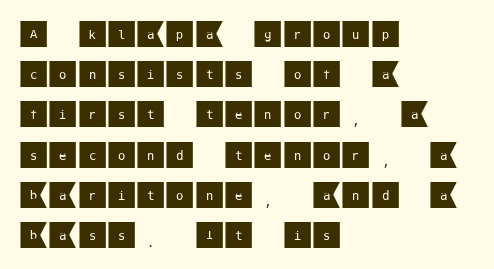
Nope, not italic — everything's standing straight. Caption: multi-line text, flush left, ragged right. The designer left line spacing at the default. Quick note: underline off. This sample uses plain, unmodified letter spacing. Grotesque or geometric, the face here clearly has no serifs.
